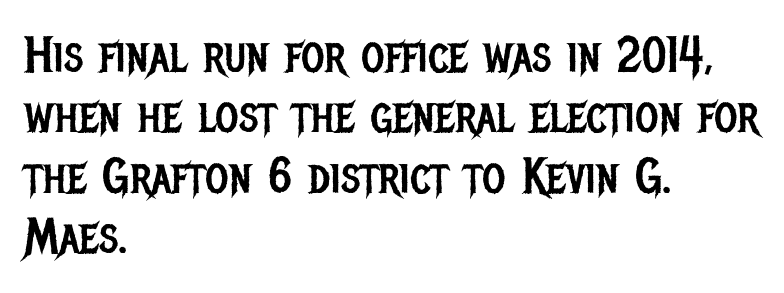
{"serif": "no", "italic": "no", "bold": "no", "weight": "regular", "width": "condensed", "stroke_contrast": "low", "x_height": "large", "monospaced": "no", "underline": "no", "align": "left", "line_spacing_ratio": 1.21, "letter_spacing": "normal", "letter_spacing_em": 0.0, "glyph_px": 50}
